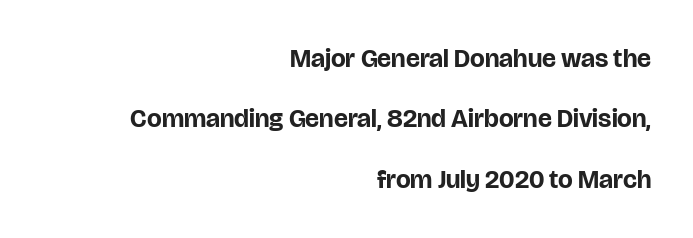
Q: Is the text bold? A: Yes.
Q: Is the text italic (slanted)? A: No, it is upright.
Q: Is the text underlined? A: No.
Q: How is the paragraph aligned? A: Right-aligned.
Q: Is the spacing between letters normal or unusually wide? A: Normal.
Q: Is the spacing between lines tight, normal or loose? A: Loose.
